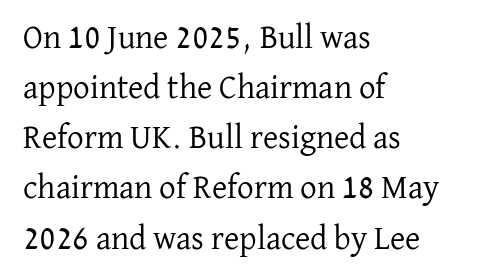
Q: Is the text bold? A: No.
Q: Is the text italic (slanted)? A: No, it is upright.
Q: Is the typeface a serif or a sans-serif typeface? A: Serif.
Q: Is the text underlined? A: No.
Q: How is the paragraph aligned? A: Left-aligned.
Q: Is the spacing between letters normal or unusually wide? A: Normal.
Q: Is the spacing between lines tight, normal or loose? A: Normal.
Q: Width (condensed, normal, or wide)? A: Normal.
Q: Stroke contrast? A: Low.
Q: x-height? A: Medium.
Q: Monospaced? A: No.
